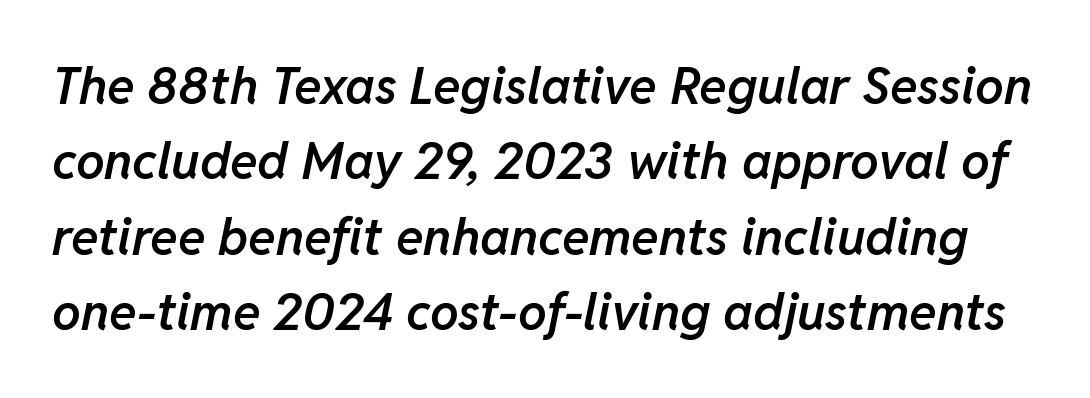
Q: Is the text bold? A: Semi-bold.
Q: Is the text italic (slanted)? A: Yes, it leans right by about 11 degrees.
Q: Is the text underlined? A: No.
Q: Is the spacing between letters normal or unusually wide? A: Normal.
Q: Is the spacing between lines tight, normal or loose? A: Normal.
Q: Width (condensed, normal, or wide)? A: Normal.
Q: Stroke contrast? A: Low.
Q: x-height? A: Medium.
Q: Monospaced? A: No.
